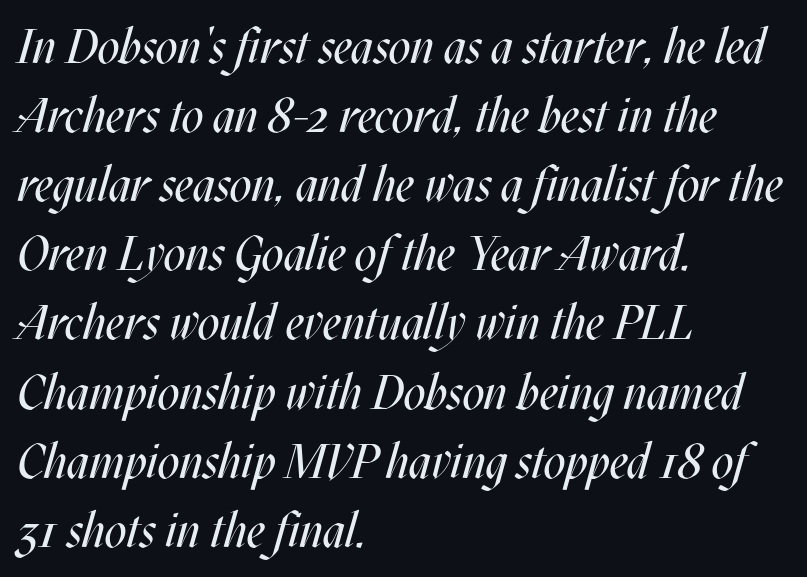
Q: Is the text bold? A: No.
Q: Is the text italic (slanted)? A: Yes, it leans right by about 17 degrees.
Q: Is the text underlined? A: No.
Q: How is the paragraph aligned? A: Left-aligned.
Q: Is the spacing between letters normal or unusually wide? A: Normal.
Q: Is the spacing between lines tight, normal or loose? A: Normal.
Q: Width (condensed, normal, or wide)? A: Condensed.
Q: Stroke contrast? A: Medium.
Q: x-height? A: Large.
Q: Monospaced? A: No.
